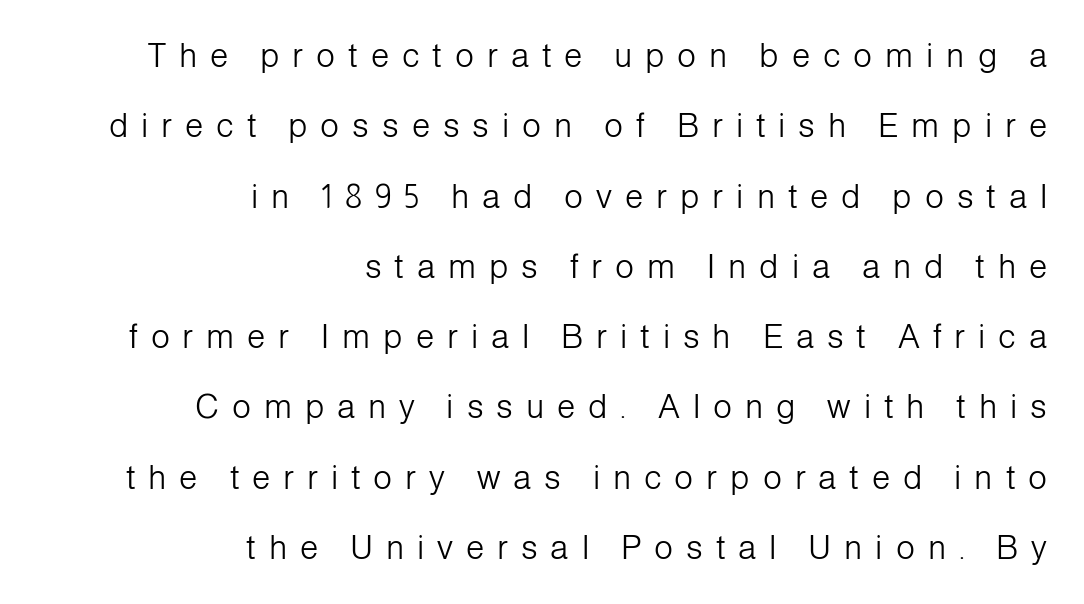
{"serif": "no", "italic": "no", "bold": "no", "weight": "light", "width": "normal", "stroke_contrast": "low", "x_height": "medium", "monospaced": "no", "underline": "no", "align": "right", "line_spacing": "loose", "line_spacing_ratio": 2.13, "letter_spacing": "wide", "letter_spacing_em": 0.39, "glyph_px": 33}
